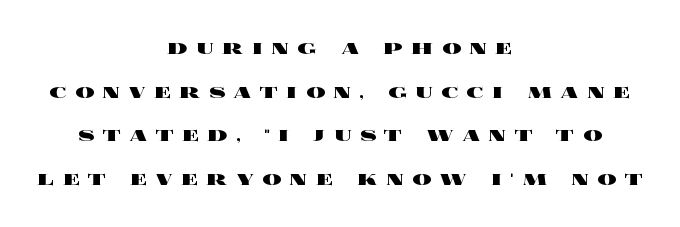
This rendering features lettering with no underline. Ascenders rise straight up at ninety degrees. Thick stems and heavy bowls — unmistakably bold. Each word looks stretched out because of the extra space between its letters. The typesetter chose a symmetrical, centered arrangement here.
